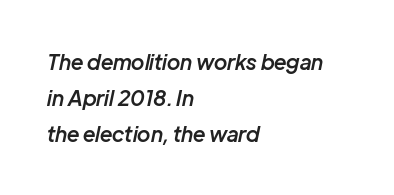
The image shows 21 px text type, italic (leaning right); set left-aligned, line spacing 1.72x, normal letter spacing, not underlined.
